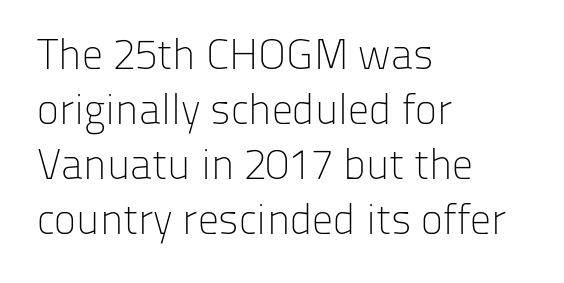
{"serif": "no", "italic": "no", "bold": "no", "weight": "light", "width": "normal", "stroke_contrast": "low", "x_height": "medium", "monospaced": "no", "underline": "no", "align": "left", "line_spacing": "normal", "line_spacing_ratio": 1.31, "letter_spacing": "normal", "letter_spacing_em": 0.0, "glyph_px": 42}
